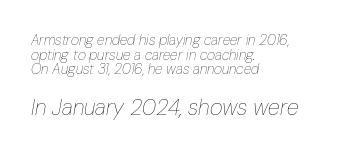
The image shows 22 px text type, italic (leaning right); set left-aligned, tight line spacing (1.05x), normal letter spacing, not underlined; the second (bottom) block is 1.57x larger.
